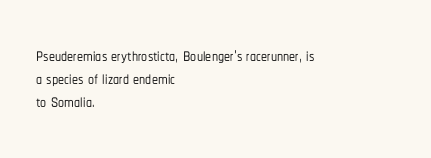
Q: Is the text italic (slanted)? A: No, it is upright.
Q: Is the text underlined? A: No.
Q: How is the paragraph aligned? A: Left-aligned.
Q: Is the spacing between letters normal or unusually wide? A: Normal.
Q: Is the spacing between lines tight, normal or loose? A: Tight.
